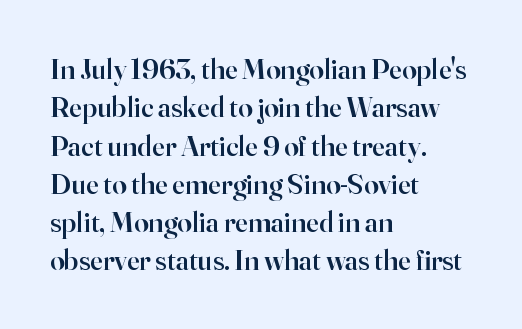
The string is rendered with underlining switched off. Does the lettering tilt? It doesn't — this is upright. The space between consecutive lines is moderate. Leftover space on each line is placed entirely after the last word. Typesetter's note: demi weight, one step under bold.
